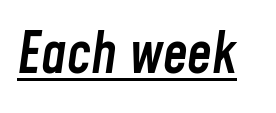
Q: Is the text bold? A: Semi-bold.
Q: Is the text italic (slanted)? A: Yes, it leans right by about 8 degrees.
Q: Is the text underlined? A: Yes.
Q: Is the spacing between letters normal or unusually wide? A: Normal.
Q: Width (condensed, normal, or wide)? A: Condensed.
Q: Stroke contrast? A: Low.
Q: x-height? A: Medium.
Q: Monospaced? A: No.
